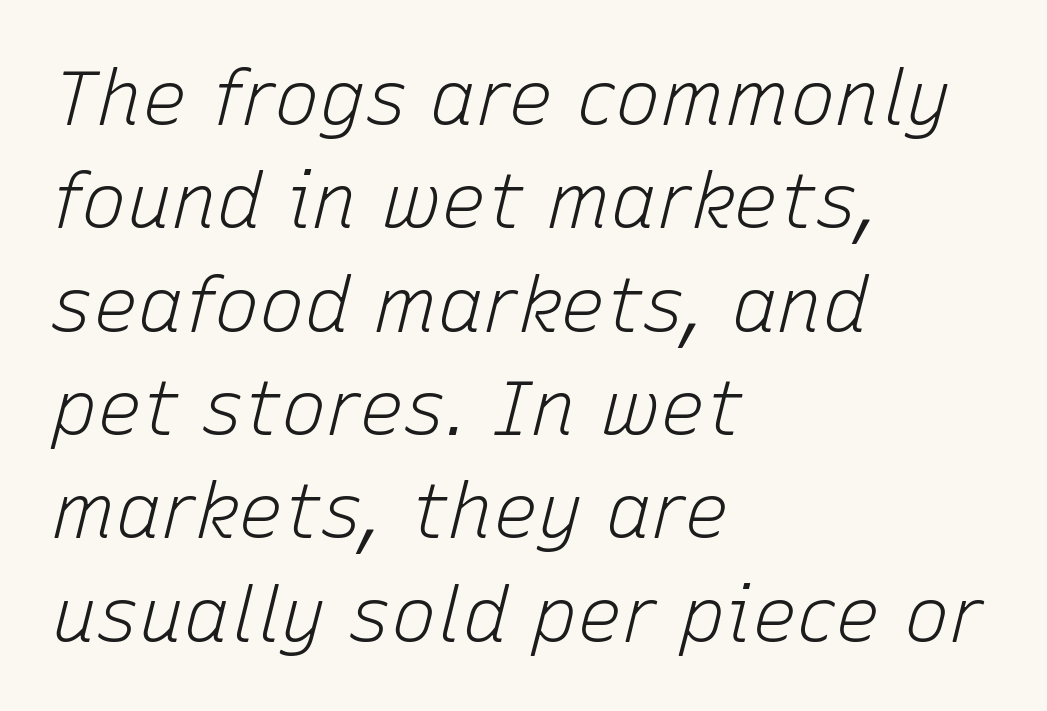
The image shows 76 px light type, italic (leaning right); set left-aligned, normal line spacing (1.36x), normal letter spacing, not underlined; low stroke contrast and a medium x-height.
